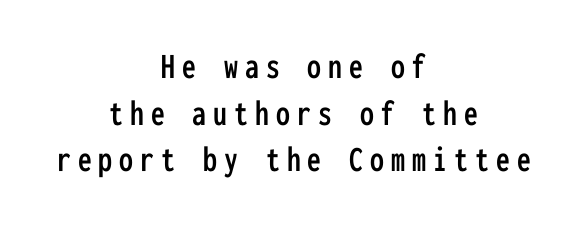
Honestly, there is no underline to notice here at all. Spacing verdict: monospaced, one width for all characters. Characters remain perfectly vertical along every line. This rendering employs a face without finishing strokes, i.e., a sans-serif. Is there much room between lines? A standard amount, neither cramped nor airy. Horizontal alignment here is central, giving a formal, balanced look.
